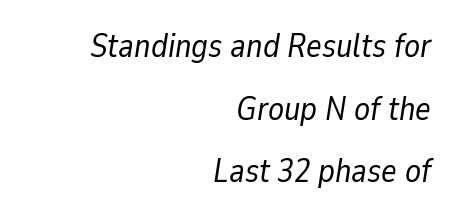
{"italic": "yes", "lean": "right", "slant_degrees": 9, "bold": "no", "weight": "regular", "width": "normal", "stroke_contrast": "low", "x_height": "medium", "monospaced": "no", "underline": "no", "align": "right", "line_spacing": "loose", "line_spacing_ratio": 1.9, "letter_spacing": "normal", "letter_spacing_em": 0.0, "glyph_px": 33}
